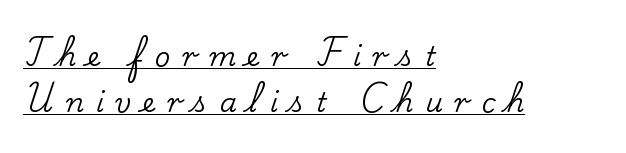
{"underline": "yes", "align": "left", "line_spacing_ratio": 1.71, "letter_spacing": "wide", "letter_spacing_em": 0.43, "glyph_px": 27}
